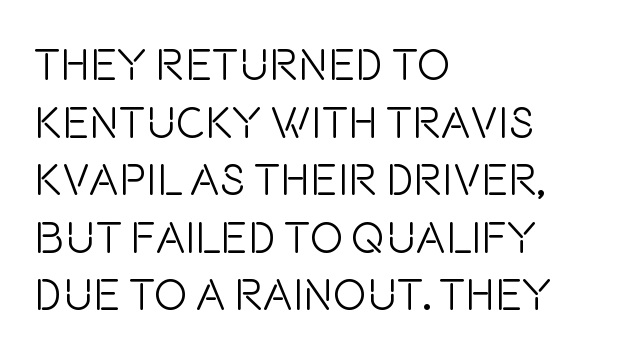
The image shows 45 px light, condensed sans-serif type, upright; set left-aligned, normal line spacing (1.28x), normal letter spacing, not underlined; low stroke contrast and a large x-height.
